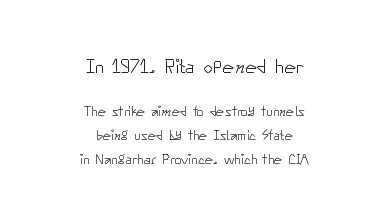
You get the large type first, then a drop to smaller type. No heavy texture on the line: the type isn't bold. Every stem runs plumb, perpendicular to the baseline. The area under the type is left untouched. The rendering keeps characters at their native spacing. The whitespace from short lines is split evenly between both sides.
